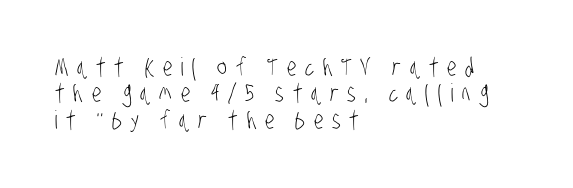
The image shows 25 px text type; set left-aligned, tight line spacing (1.06x), unusually wide letter spacing (+0.34 em), not underlined.
